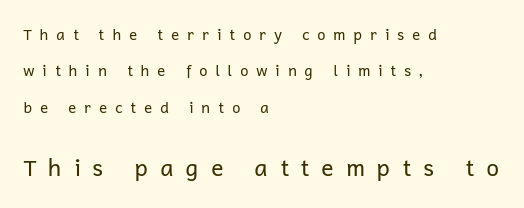
{"italic": "no", "bold": "no", "underline": "no", "align": "left", "line_spacing": "loose", "line_spacing_ratio": 2.42, "letter_spacing": "wide", "letter_spacing_em": 0.5, "larger_block": "second", "size_ratio": 1.53, "glyph_px": 23}
